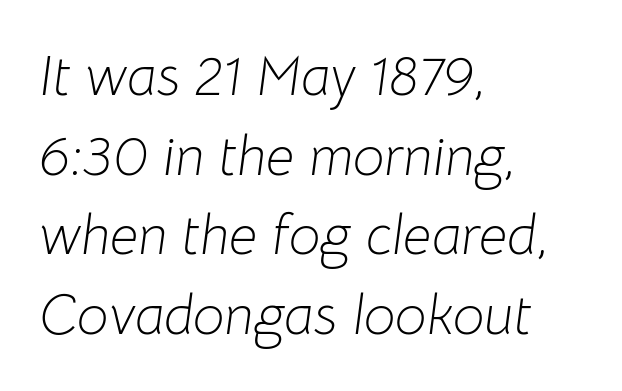
The glyphs are unaccompanied by any horizontal stroke below them. Does the leading feel generous? No, just average. Horizontal alignment here is leftward, the default for most running prose. The face used here is proportionally spaced, like ordinary book or web type. Glyph-to-glyph distance matches everyday printed text.
